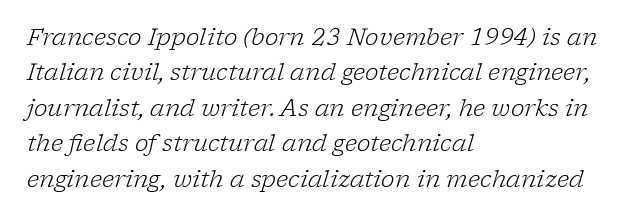
{"italic": "yes", "lean": "right", "slant_degrees": 17, "bold": "no", "underline": "no", "align": "left", "line_spacing": "normal", "line_spacing_ratio": 1.54, "letter_spacing": "normal", "letter_spacing_em": 0.0, "glyph_px": 23}
